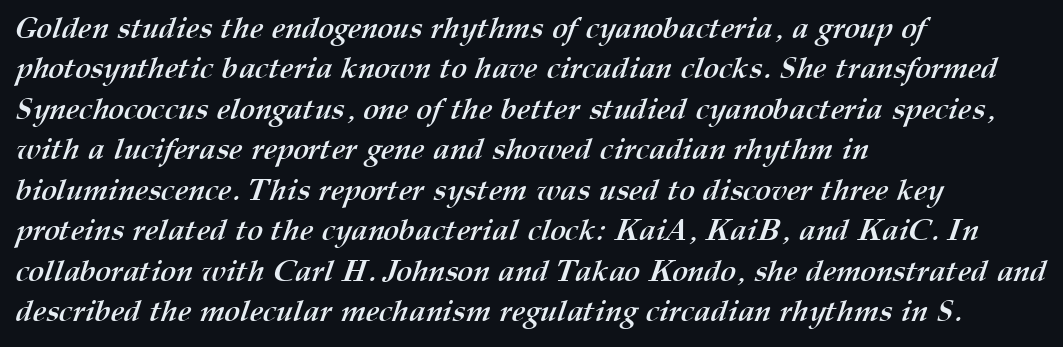
The image shows 30 px semibold type; set left-aligned, normal line spacing (1.35x), normal letter spacing, not underlined; medium stroke contrast and a medium x-height.
